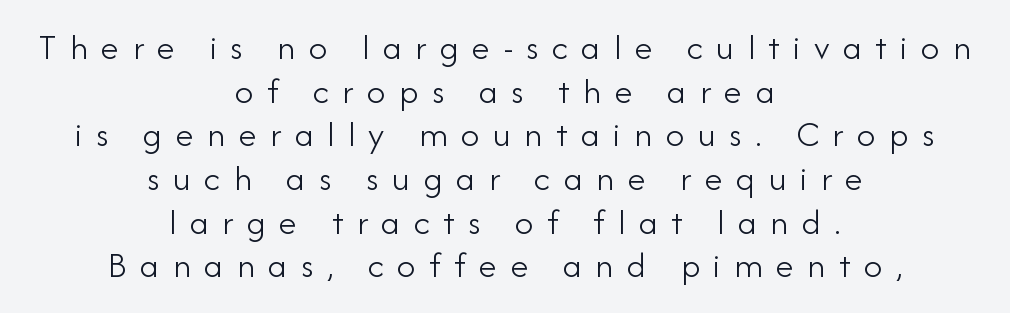
Q: Is the text bold? A: No.
Q: Is the text italic (slanted)? A: No, it is upright.
Q: Is the typeface a serif or a sans-serif typeface? A: Sans-serif.
Q: Is the text underlined? A: No.
Q: How is the paragraph aligned? A: Centered.
Q: Is the spacing between letters normal or unusually wide? A: Unusually wide.
Q: Width (condensed, normal, or wide)? A: Normal.
Q: Stroke contrast? A: Low.
Q: x-height? A: Small.
Q: Monospaced? A: No.
